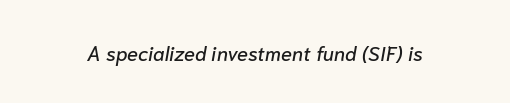
A typesetter would call this zero additional tracking. Tall strokes in this sample are angled rather than plumb. The strip under each line holds only bare page.
